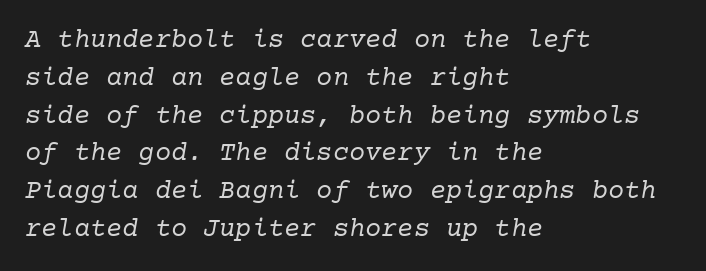
{"italic": "yes", "lean": "right", "slant_degrees": 10, "bold": "no", "underline": "no", "align": "left", "line_spacing": "normal", "line_spacing_ratio": 1.4, "letter_spacing": "normal", "letter_spacing_em": 0.0, "glyph_px": 27}
